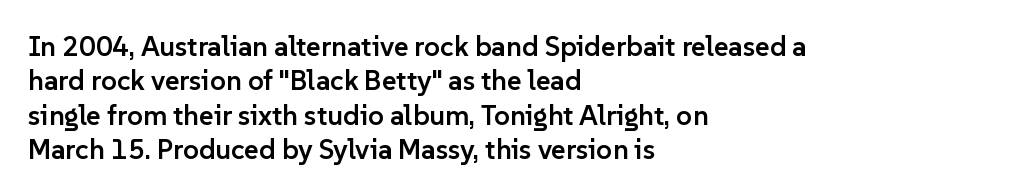
Descender tails drop into unmarked territory. The letters advance in unequal steps, a hallmark of proportional type. The passage is arranged the way most books set body copy — flush left. Are there feet on the stems? There aren't — it's a sans. Here the glyphs are tracked normally, forming tight word shapes. The lettering holds an erect, upright posture throughout.
